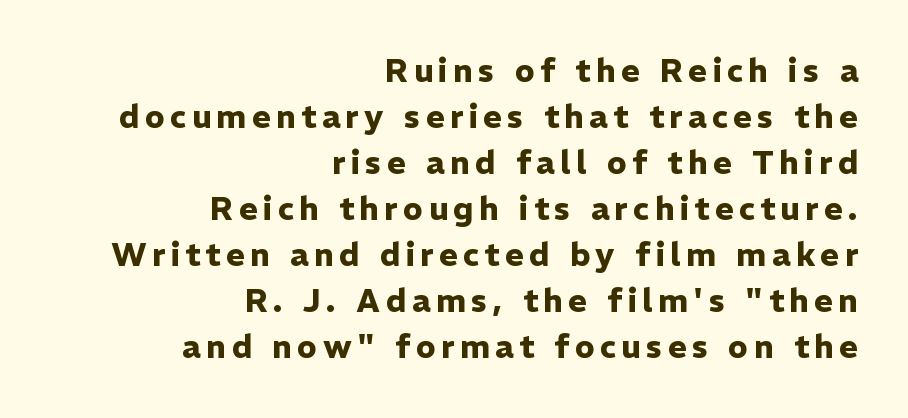
{"serif": "no", "italic": "no", "bold": "yes", "weight": "heavy", "width": "normal", "stroke_contrast": "low", "x_height": "medium", "monospaced": "no", "underline": "no", "align": "right", "line_spacing": "normal", "line_spacing_ratio": 1.44, "glyph_px": 32}
